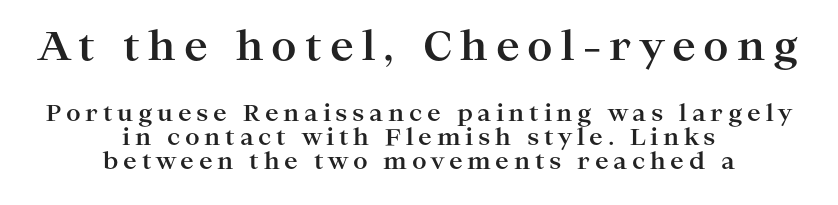
The image shows 40 px bold, wide serif type, upright; set centered, tight line spacing (1.05x), unusually wide letter spacing (+0.2 em), not underlined; the first (top) block is 1.74x larger; high stroke contrast and a medium x-height.
